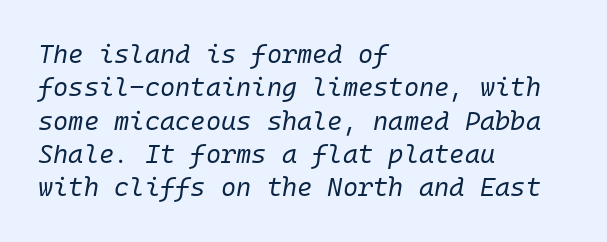
{"italic": "yes", "lean": "right", "slant_degrees": 10, "bold": "no", "underline": "no", "align": "left", "line_spacing": "normal", "line_spacing_ratio": 1.28, "letter_spacing": "normal", "letter_spacing_em": 0.0, "glyph_px": 26}
